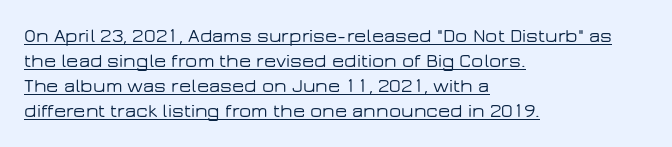
{"italic": "no", "underline": "yes", "align": "left", "line_spacing": "normal", "line_spacing_ratio": 1.25, "letter_spacing": "normal", "letter_spacing_em": 0.0, "glyph_px": 20}
